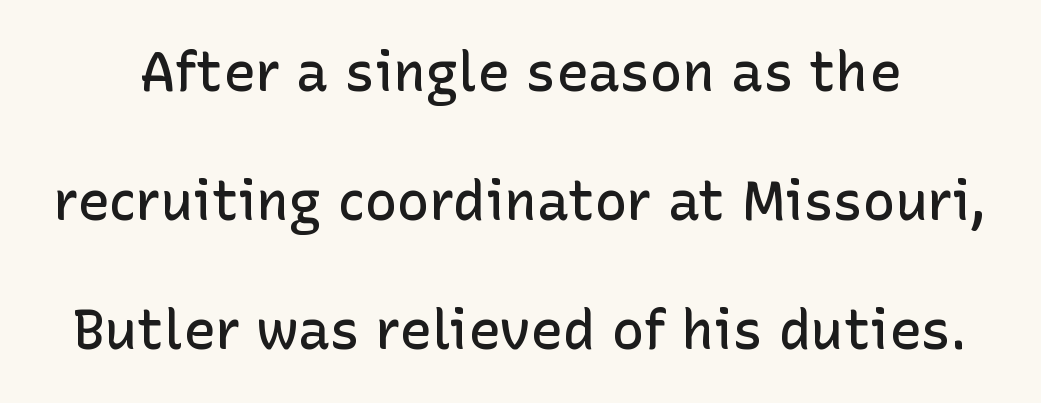
{"serif": "no", "italic": "no", "bold": "semi", "weight": "semibold", "width": "normal", "stroke_contrast": "low", "x_height": "medium", "monospaced": "no", "underline": "no", "line_spacing": "loose", "line_spacing_ratio": 2.39, "letter_spacing": "normal", "letter_spacing_em": 0.0, "glyph_px": 54}
